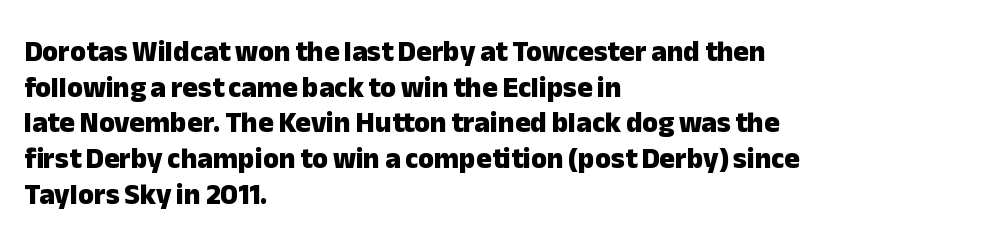
The image shows 29 px heavy sans-serif type, upright; set left-aligned, line spacing 1.23x, normal letter spacing, not underlined; low stroke contrast and a medium x-height.
